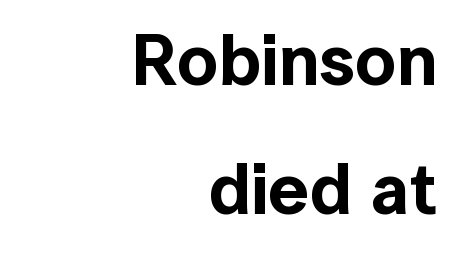
The image shows 72 px sans-serif type, upright; set right-aligned, line spacing 1.79x, normal letter spacing, not underlined; a medium x-height.
